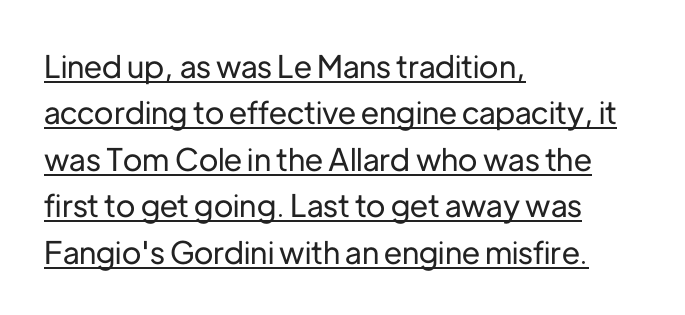
Default kerning and tracking; the words read as compact shapes. Typeset ragged right — the left edge is the straight one. This is the regular roman posture of the typeface. To sum up the face: it is a sans, with no serifs. Compared with undecorated copy, this sample adds a rule below the words.
